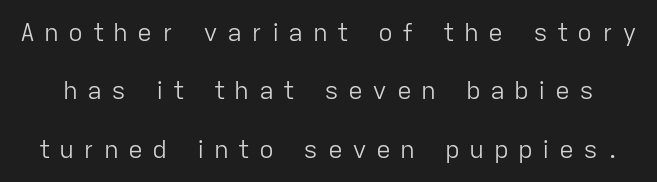
Loose tracking; the words dissolve into strings of separated letters. Italic: no, the glyphs are upright roman. Weight: regular or lighter. Loosely led — the rows are spread out.
